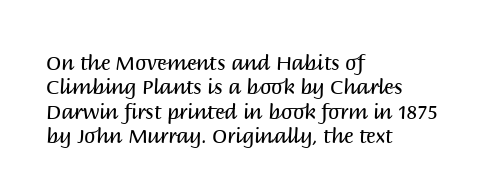
These lines keep a tight, regular rhythm from letter to letter. In CSS terms this would be text-align: left. Weight: in the light-to-regular range. Decoration check: the copy has no underline.
